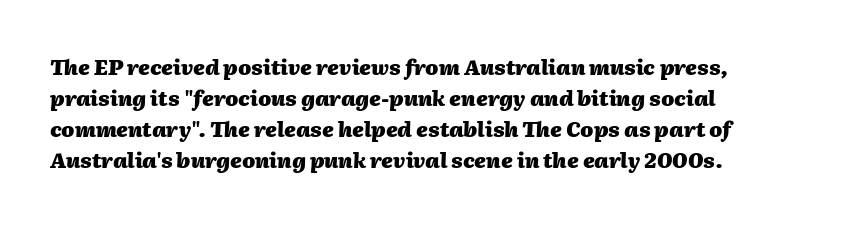
{"italic": "yes", "lean": "right", "slant_degrees": 2, "bold": "yes", "underline": "no", "align": "left", "line_spacing": "normal", "line_spacing_ratio": 1.47, "letter_spacing": "normal", "letter_spacing_em": 0.0, "glyph_px": 21}
